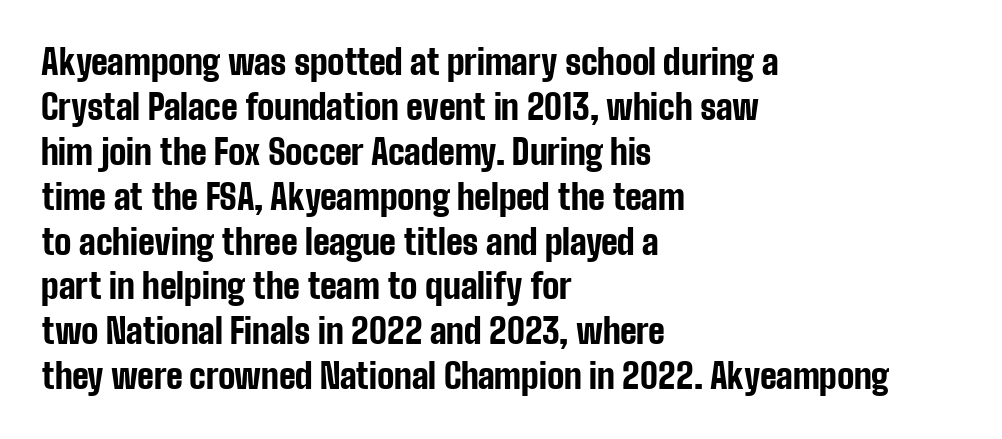
Q: Is the text bold? A: Yes.
Q: Is the text italic (slanted)? A: No, it is upright.
Q: Is the typeface a serif or a sans-serif typeface? A: Sans-serif.
Q: Is the text underlined? A: No.
Q: How is the paragraph aligned? A: Left-aligned.
Q: Is the spacing between letters normal or unusually wide? A: Normal.
Q: Is the spacing between lines tight, normal or loose? A: Normal.
Q: Width (condensed, normal, or wide)? A: Condensed.
Q: Stroke contrast? A: Low.
Q: x-height? A: Medium.
Q: Monospaced? A: No.
